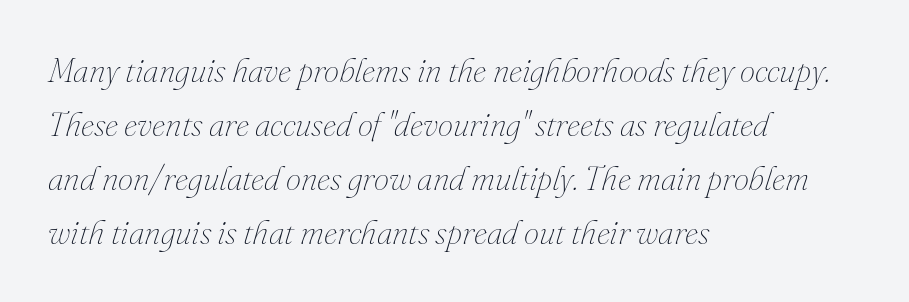
{"italic": "yes", "lean": "right", "slant_degrees": 16, "bold": "no", "weight": "thin", "width": "normal", "stroke_contrast": "medium", "x_height": "small", "monospaced": "no", "underline": "no", "align": "left", "line_spacing": "normal", "line_spacing_ratio": 1.59, "letter_spacing": "normal", "letter_spacing_em": 0.0, "glyph_px": 34}
